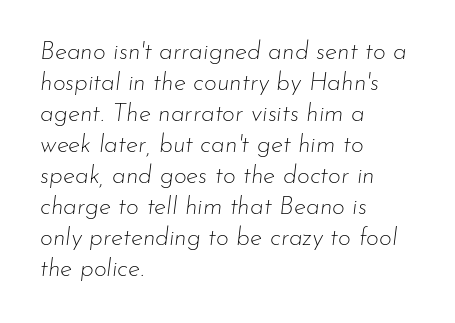
Q: Is the text bold? A: No.
Q: Is the text italic (slanted)? A: Yes, it leans right by about 7 degrees.
Q: Is the text underlined? A: No.
Q: How is the paragraph aligned? A: Left-aligned.
Q: Is the spacing between letters normal or unusually wide? A: Normal.
